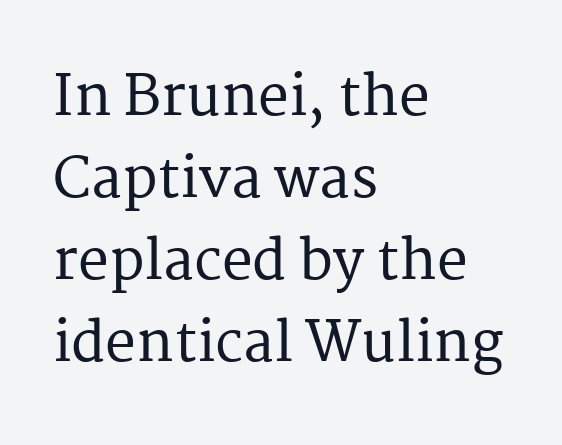
{"serif": "yes", "italic": "no", "width": "normal", "stroke_contrast": "medium", "x_height": "medium", "monospaced": "no", "underline": "no", "align": "left", "line_spacing": "normal", "line_spacing_ratio": 1.49, "letter_spacing": "normal", "letter_spacing_em": 0.0, "glyph_px": 55}
